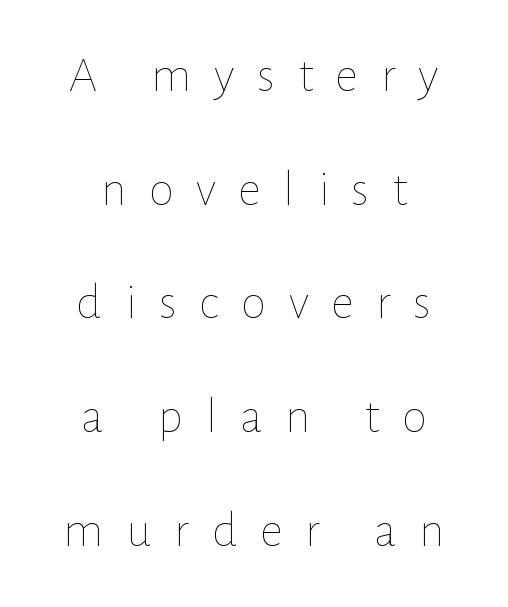
{"italic": "no", "bold": "no", "weight": "thin", "width": "normal", "stroke_contrast": "low", "x_height": "medium", "monospaced": "no", "underline": "no", "align": "center", "line_spacing": "loose", "line_spacing_ratio": 2.23, "letter_spacing": "wide", "letter_spacing_em": 0.44, "glyph_px": 51}
